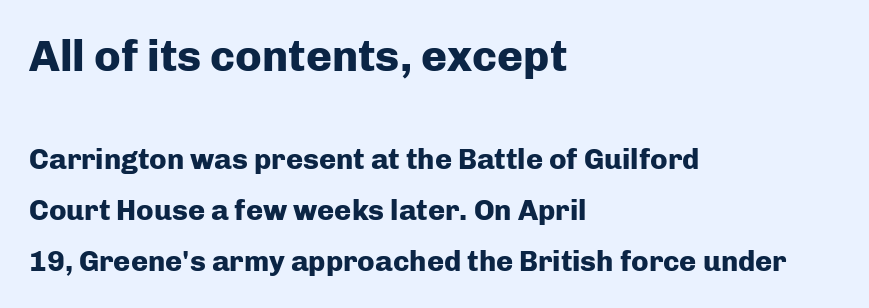
It's the straight-up-and-down kind of type. Grotesque or geometric, the face here clearly has no serifs. A typesetter would call this proportional, since set widths differ per character. The line texture is even and compact thanks to regular tracking.
